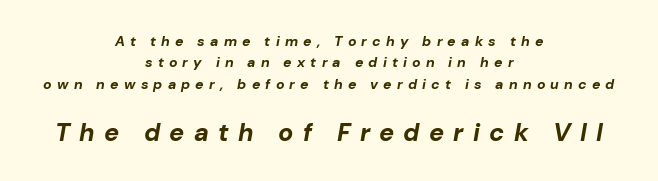
{"italic": "yes", "lean": "right", "slant_degrees": 10, "bold": "yes", "underline": "no", "align": "center", "line_spacing": "normal", "line_spacing_ratio": 1.52, "letter_spacing": "wide", "letter_spacing_em": 0.37, "larger_block": "second", "size_ratio": 1.79, "glyph_px": 25}
